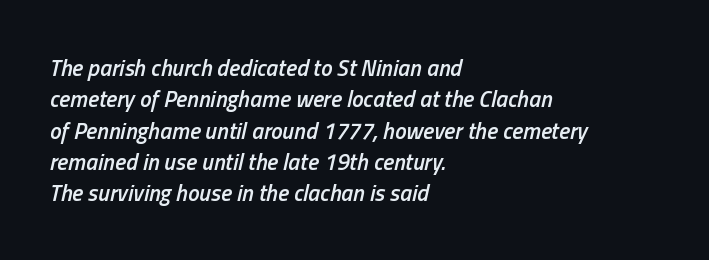
Q: Is the text bold? A: Semi-bold.
Q: Is the text italic (slanted)? A: Yes, it leans right by about 13 degrees.
Q: Is the text underlined? A: No.
Q: How is the paragraph aligned? A: Left-aligned.
Q: Is the spacing between letters normal or unusually wide? A: Normal.
Q: Is the spacing between lines tight, normal or loose? A: Normal.
